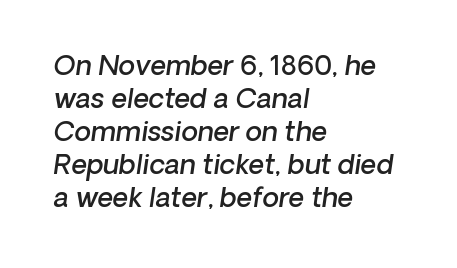
{"italic": "yes", "lean": "right", "slant_degrees": 8, "bold": "semi", "underline": "no", "align": "left", "line_spacing_ratio": 1.22, "letter_spacing": "normal", "letter_spacing_em": 0.0, "glyph_px": 27}
